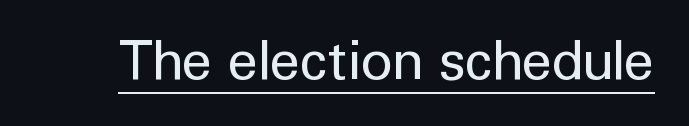
Q: Is the text bold? A: No.
Q: Is the text italic (slanted)? A: No, it is upright.
Q: Is the typeface a serif or a sans-serif typeface? A: Sans-serif.
Q: Is the text underlined? A: Yes.
Q: Is the spacing between letters normal or unusually wide? A: Normal.
Q: Width (condensed, normal, or wide)? A: Normal.
Q: Stroke contrast? A: Low.
Q: x-height? A: Medium.
Q: Monospaced? A: No.
